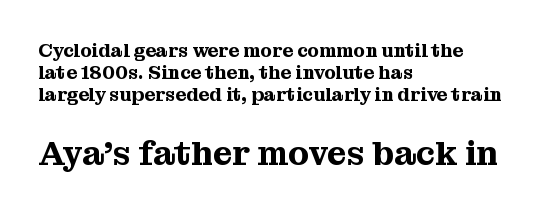
Q: Is the text italic (slanted)? A: No, it is upright.
Q: Is the typeface a serif or a sans-serif typeface? A: Serif.
Q: Is the text underlined? A: No.
Q: How is the paragraph aligned? A: Left-aligned.
Q: Is the spacing between letters normal or unusually wide? A: Normal.
Q: Is the spacing between lines tight, normal or loose? A: Tight.
Q: Which block of text is set in a larger size, the first (top) or the second (bottom)? A: The second (bottom) one.
Q: Width (condensed, normal, or wide)? A: Normal.
Q: Stroke contrast? A: Medium.
Q: x-height? A: Medium.
Q: Monospaced? A: No.
